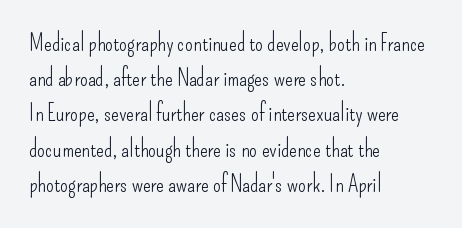
Q: Is the text bold? A: No.
Q: Is the text italic (slanted)? A: No, it is upright.
Q: Is the text underlined? A: No.
Q: How is the paragraph aligned? A: Left-aligned.
Q: Is the spacing between letters normal or unusually wide? A: Normal.
Q: Is the spacing between lines tight, normal or loose? A: Normal.
